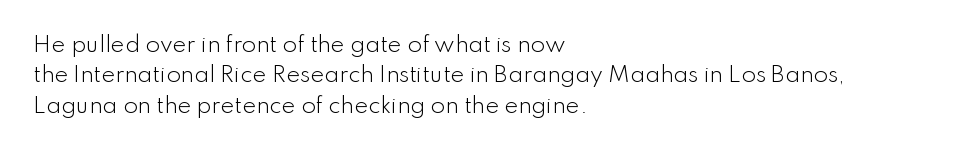
Q: Is the text bold? A: No.
Q: Is the text italic (slanted)? A: No, it is upright.
Q: Is the text underlined? A: No.
Q: How is the paragraph aligned? A: Left-aligned.
Q: Is the spacing between letters normal or unusually wide? A: Normal.
Q: Is the spacing between lines tight, normal or loose? A: Normal.
